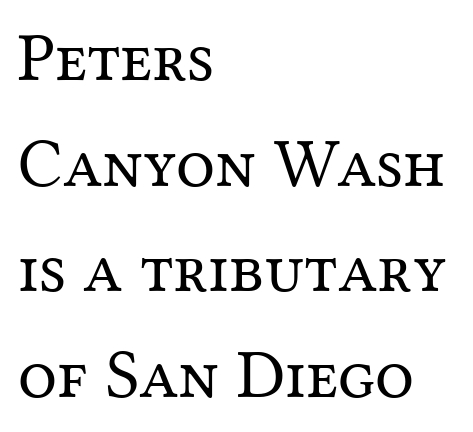
The letters advance in unequal steps, a hallmark of proportional type. The glyphs are unaccompanied by any horizontal stroke below them. What kind of face is this? One with serifs. Is there any slant? The stems are plumb.
